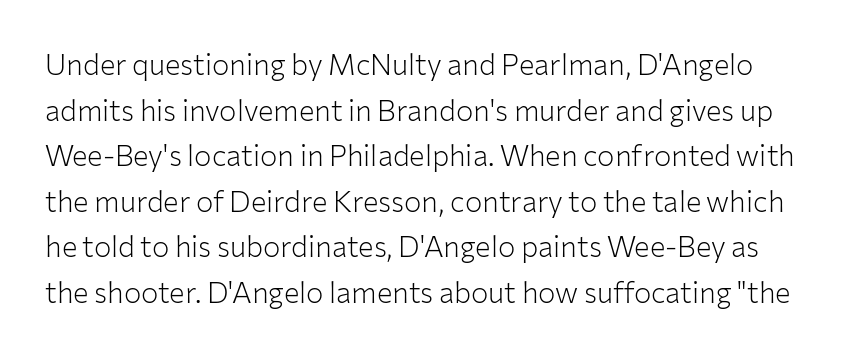
{"serif": "no", "italic": "no", "bold": "no", "weight": "light", "width": "normal", "stroke_contrast": "low", "x_height": "medium", "monospaced": "no", "underline": "no", "line_spacing": "normal", "line_spacing_ratio": 1.57, "letter_spacing": "normal", "letter_spacing_em": 0.0, "glyph_px": 29}
